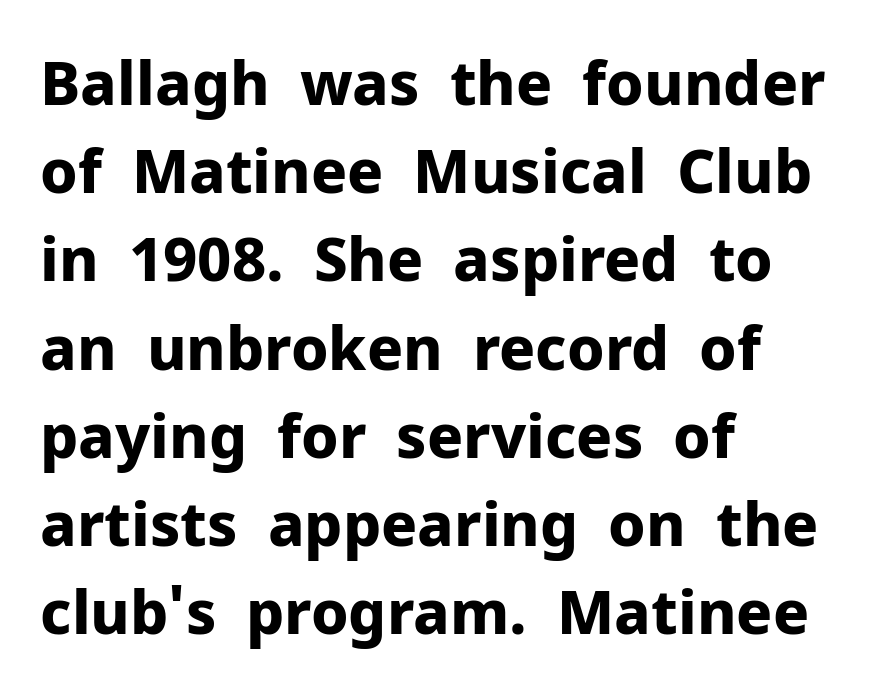
The image shows 60 px bold sans-serif type, upright; set left-aligned, normal line spacing (1.47x), normal letter spacing, not underlined; low stroke contrast and a medium x-height.
